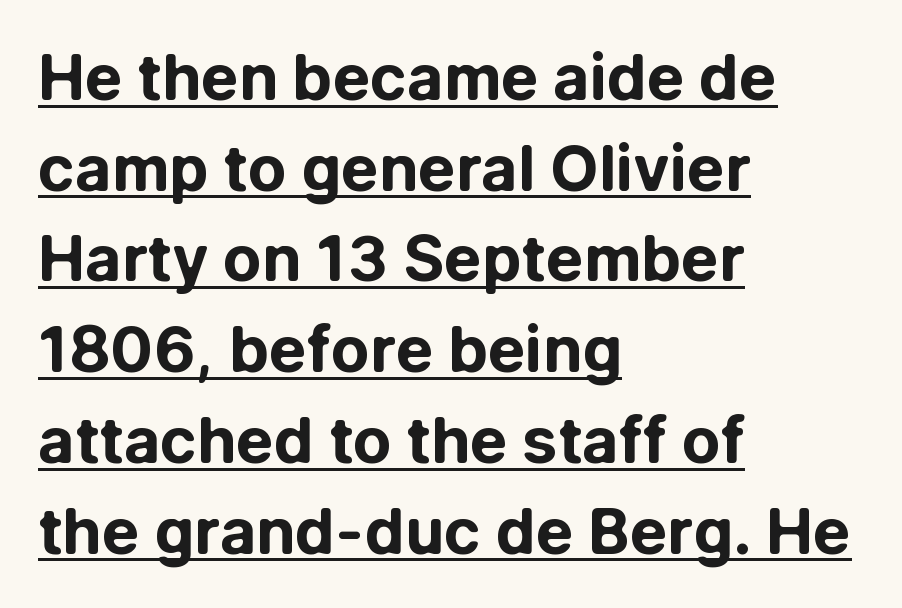
The image shows 63 px bold sans-serif type, upright; set left-aligned, normal line spacing (1.44x), normal letter spacing, underlined; low stroke contrast and a medium x-height.
